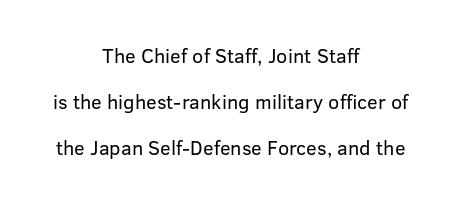
{"italic": "no", "bold": "no", "underline": "no", "align": "center", "line_spacing": "loose", "line_spacing_ratio": 2.29, "letter_spacing": "normal", "letter_spacing_em": 0.0, "glyph_px": 20}
